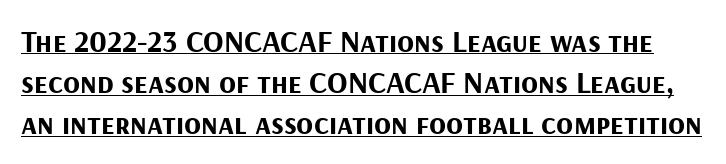
{"serif": "no", "italic": "no", "bold": "yes", "weight": "bold", "width": "normal", "stroke_contrast": "medium", "x_height": "medium", "monospaced": "no", "underline": "yes", "line_spacing": "normal", "line_spacing_ratio": 1.33, "letter_spacing": "normal", "letter_spacing_em": 0.0, "glyph_px": 31}
